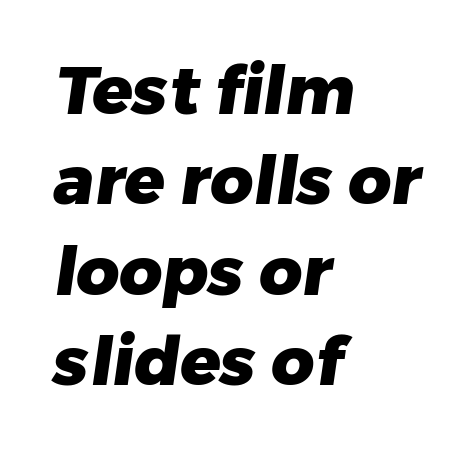
Q: Is the text bold? A: Yes.
Q: Is the typeface a serif or a sans-serif typeface? A: Sans-serif.
Q: Is the text underlined? A: No.
Q: How is the paragraph aligned? A: Left-aligned.
Q: Is the spacing between letters normal or unusually wide? A: Normal.
Q: Is the spacing between lines tight, normal or loose? A: Normal.
Q: Width (condensed, normal, or wide)? A: Normal.
Q: Stroke contrast? A: Low.
Q: x-height? A: Medium.
Q: Monospaced? A: No.
